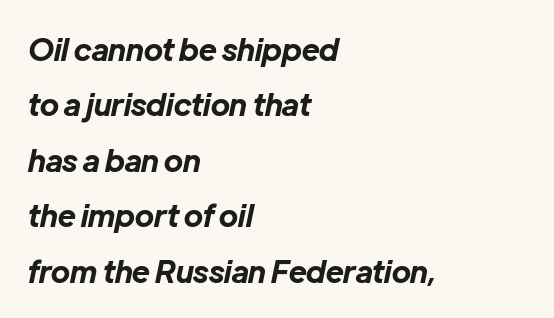
The image shows 30 px bold type, italic (leaning right); set left-aligned, line spacing 1.85x, normal letter spacing, not underlined; low stroke contrast and a medium x-height.
